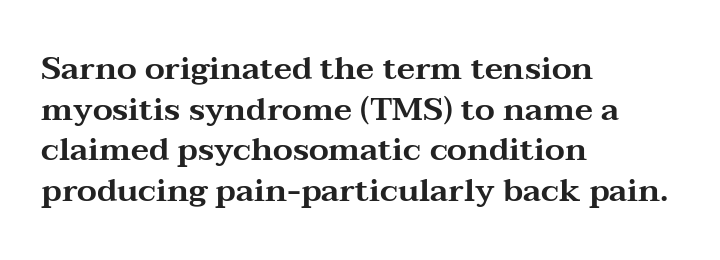
The image shows 32 px wide serif type, upright; set left-aligned, normal line spacing (1.27x), normal letter spacing, not underlined; medium stroke contrast and a medium x-height.
